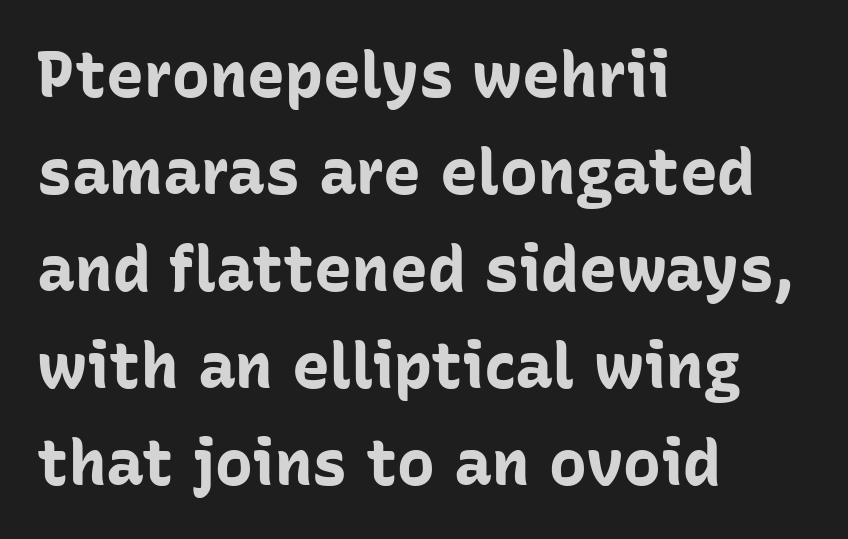
{"serif": "no", "italic": "no", "bold": "yes", "weight": "bold", "width": "normal", "stroke_contrast": "low", "x_height": "medium", "monospaced": "no", "underline": "no", "align": "left", "line_spacing": "normal", "line_spacing_ratio": 1.54, "letter_spacing": "normal", "letter_spacing_em": 0.0, "glyph_px": 63}
